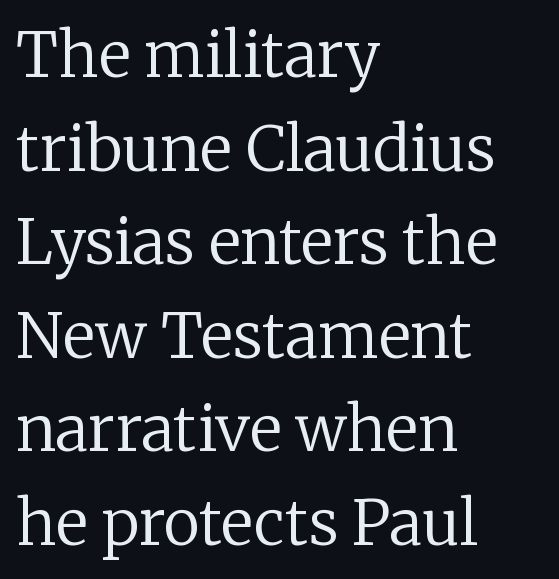
The lines sit at an ordinary, default distance from one another. Plain, unruled lines of type. How are the letters spaced? Ordinarily, with no added tracking. Is the stroke heavy? The answer is a plain regular-or-lighter. The setting favours the left margin, as ordinary paragraphs usually do.
